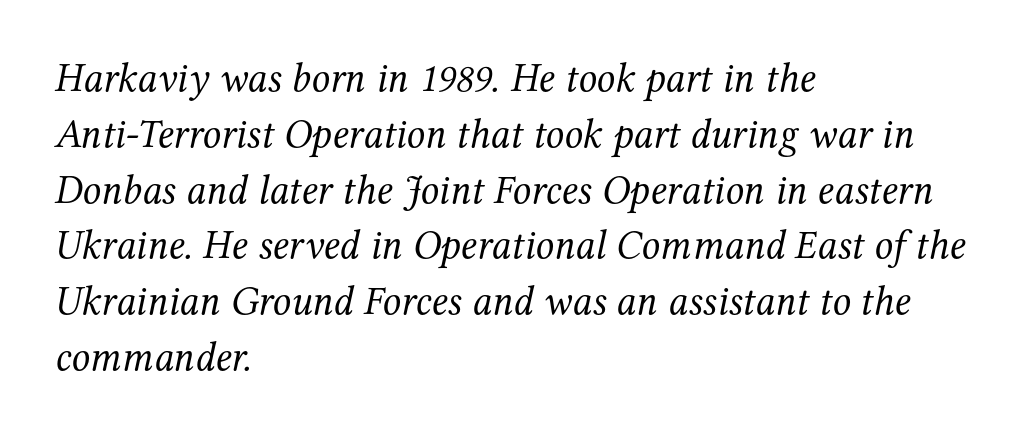
Does the copy run flush right? No — it runs flush left. Caption: face not bold, strokes unweighted. Quick note: interline space is typical. Stroke terminals: seriffed. Would a proofreader flag this as italicized? Yes.
